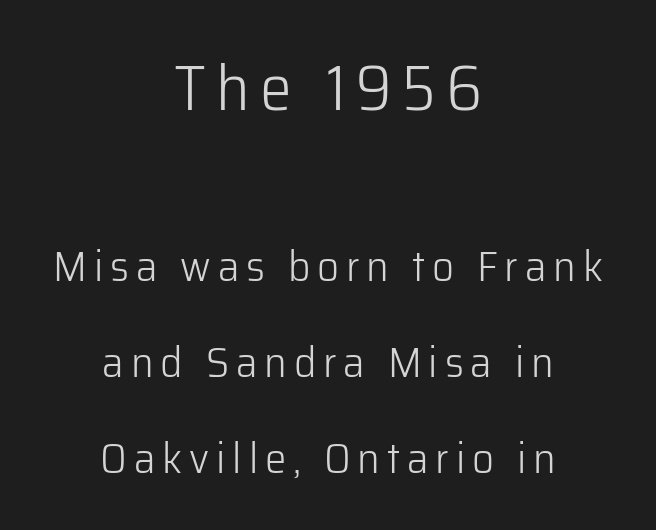
{"serif": "no", "italic": "no", "bold": "no", "weight": "light", "width": "normal", "stroke_contrast": "low", "x_height": "medium", "monospaced": "no", "underline": "no", "align": "center", "line_spacing": "loose", "line_spacing_ratio": 2.24, "larger_block": "first", "size_ratio": 1.49, "glyph_px": 64}
